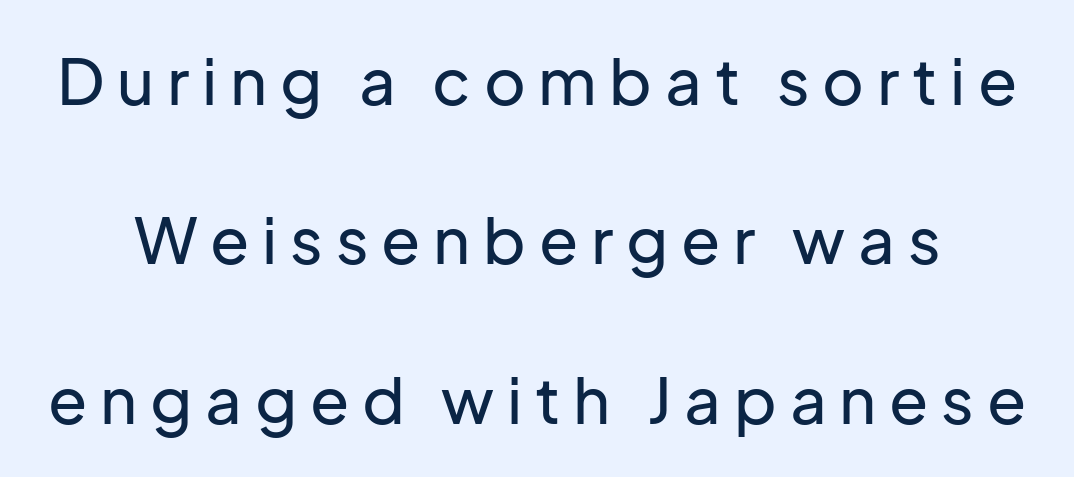
The gap between lines stays unmarked. You could not count columns in this text — the font is proportionally spaced. The lettering stays uniformly vertical, giving the passage a roman look. These lines stand farther apart than default settings would place them. Each letter's strokes conclude bluntly, with no projecting serifs. This rendering widens character spacing well past its baseline value.
